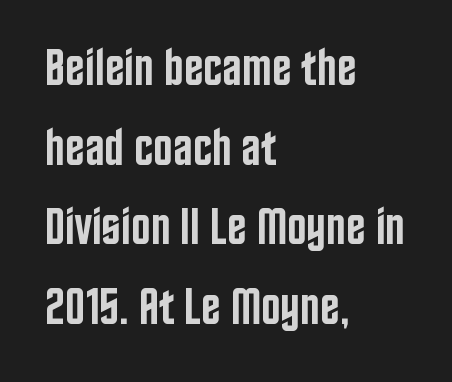
The image shows 52 px semibold, condensed sans-serif type, upright; set left-aligned, normal line spacing (1.53x), normal letter spacing, not underlined; low stroke contrast and a large x-height.
